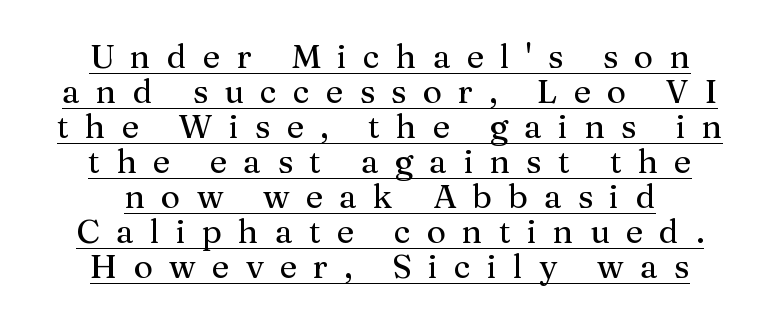
{"serif": "yes", "italic": "no", "width": "normal", "stroke_contrast": "medium", "x_height": "medium", "monospaced": "no", "underline": "yes", "align": "center", "line_spacing": "tight", "line_spacing_ratio": 1.06, "letter_spacing": "wide", "letter_spacing_em": 0.49, "glyph_px": 33}
